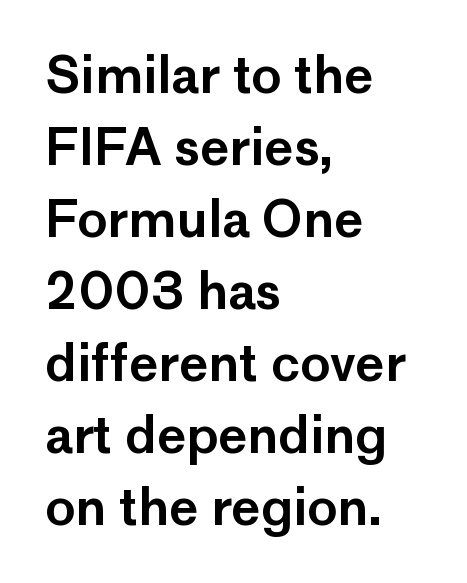
Q: Is the text italic (slanted)? A: No, it is upright.
Q: Is the typeface a serif or a sans-serif typeface? A: Sans-serif.
Q: Is the text underlined? A: No.
Q: How is the paragraph aligned? A: Left-aligned.
Q: Is the spacing between letters normal or unusually wide? A: Normal.
Q: Is the spacing between lines tight, normal or loose? A: Normal.
Q: Width (condensed, normal, or wide)? A: Normal.
Q: Stroke contrast? A: Low.
Q: x-height? A: Medium.
Q: Monospaced? A: No.
